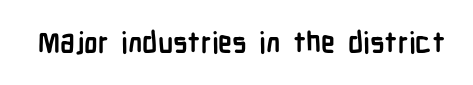
{"serif": "no", "italic": "no", "bold": "yes", "weight": "semibold", "width": "condensed", "stroke_contrast": "low", "x_height": "medium", "monospaced": "no", "underline": "no", "letter_spacing": "normal", "letter_spacing_em": 0.0, "glyph_px": 28}
